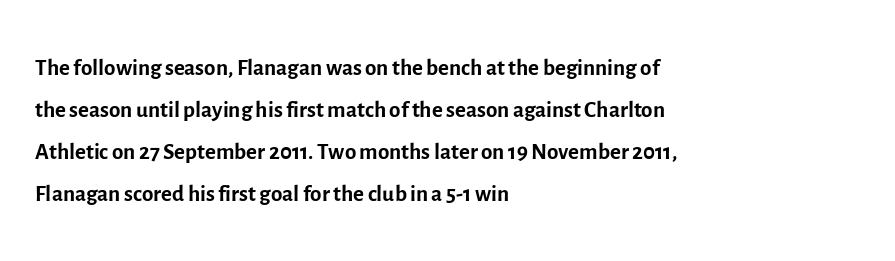
Stem width sits at or under what a default text font uses. Glance below the letters and you will spot only blank space. Look at the bottom of the vertical strokes: they stop flat, with no serifs. Short note: letters normally spaced.
